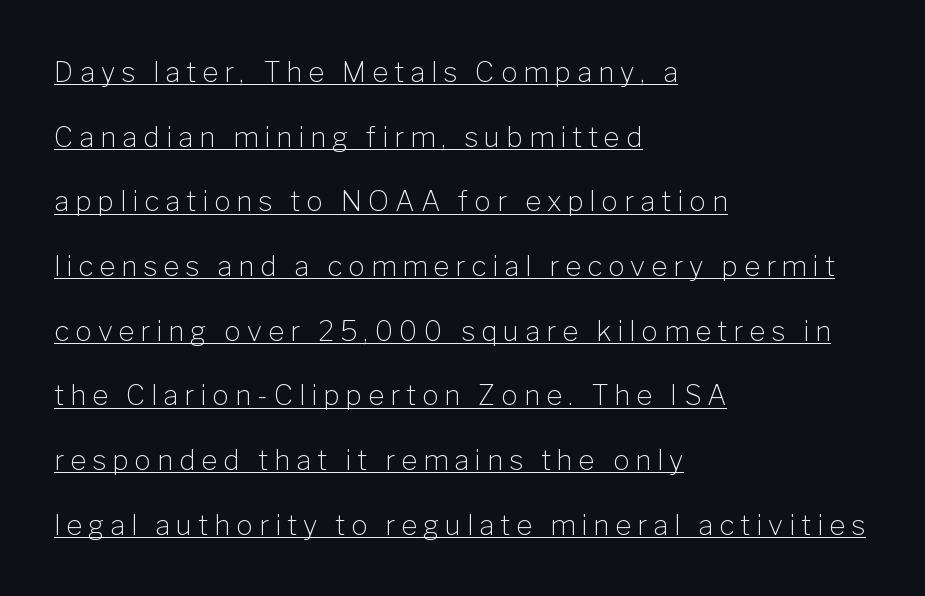
The face used here is rendered with a markedly widened letterfit. One-word summary of the alignment: left. Is this a fixed-width face? No — the glyphs have proportional, varying widths. A roman cut, with each character standing at attention. Type style note: lacks serifs.
